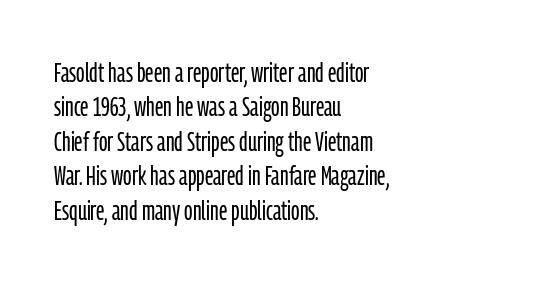
The image shows 28 px light, condensed sans-serif type, upright; set left-aligned, line spacing 1.23x, normal letter spacing, not underlined; low stroke contrast and a medium x-height.
